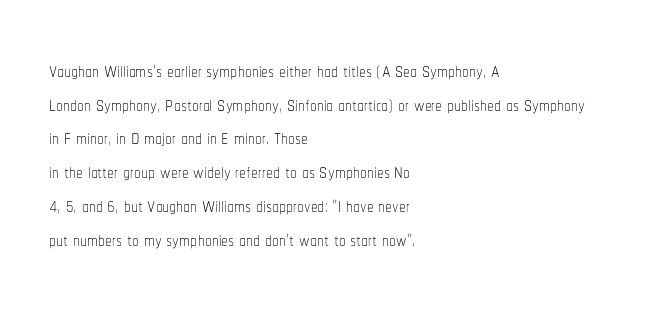
The image shows 27 px text type, upright; set left-aligned, normal line spacing (1.25x), normal letter spacing, not underlined.
